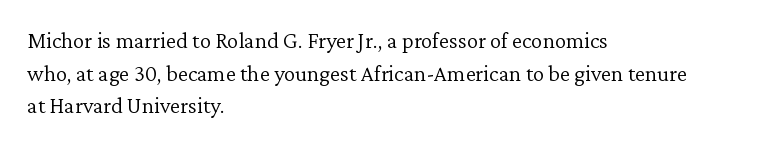
{"italic": "no", "bold": "no", "underline": "no", "align": "left", "line_spacing": "normal", "line_spacing_ratio": 1.42, "letter_spacing": "normal", "letter_spacing_em": 0.0, "glyph_px": 23}
